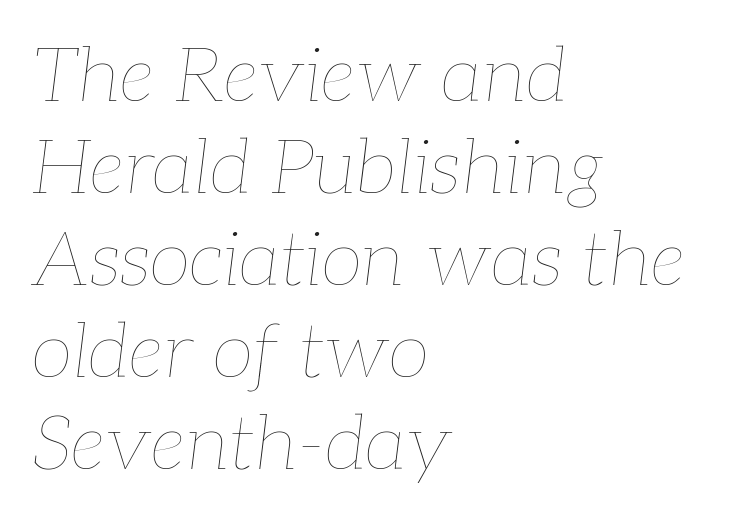
{"italic": "yes", "lean": "right", "slant_degrees": 7, "bold": "no", "weight": "thin", "width": "normal", "stroke_contrast": "low", "x_height": "medium", "monospaced": "no", "underline": "no", "align": "left", "line_spacing_ratio": 1.21, "letter_spacing": "normal", "letter_spacing_em": 0.0, "glyph_px": 76}
